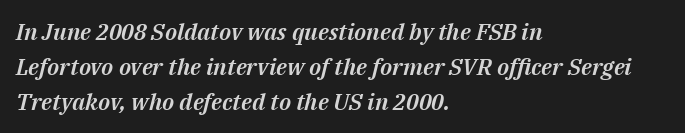
{"italic": "yes", "lean": "right", "slant_degrees": 14, "underline": "no", "align": "left", "line_spacing": "normal", "line_spacing_ratio": 1.52, "letter_spacing": "normal", "letter_spacing_em": 0.0, "glyph_px": 23}
